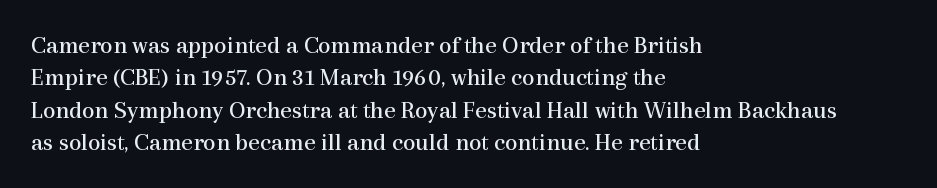
{"italic": "no", "bold": "no", "underline": "no", "align": "left", "line_spacing": "normal", "line_spacing_ratio": 1.3, "letter_spacing": "normal", "letter_spacing_em": 0.0, "glyph_px": 25}
